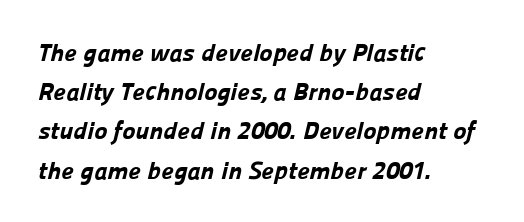
{"bold": "yes", "underline": "no", "align": "left", "line_spacing": "normal", "line_spacing_ratio": 1.57, "letter_spacing": "normal", "letter_spacing_em": 0.0, "glyph_px": 25}
